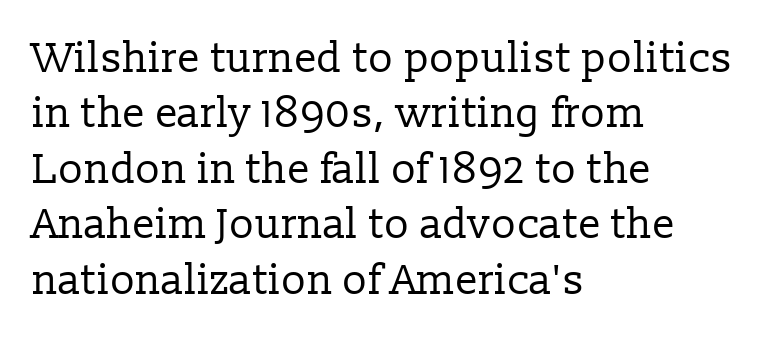
Check the space under the baseline: it is left empty. The vertical gap from one line to the next is medium. Proportional: the letters do not fall into vertical columns. The text block is weighted toward the left margin, trailing off unevenly rightward.
